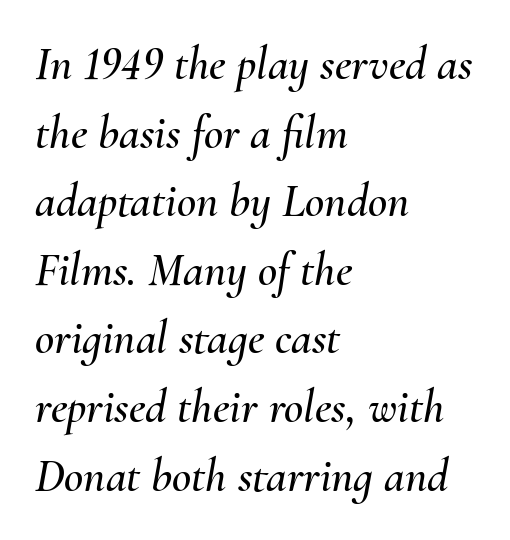
The text block is weighted toward the left margin, trailing off unevenly rightward. A typesetter would mark this as italic. A typesetter would call this leading conventional body-copy spacing. Looks like regular typesetting: each glyph gets only the width it needs.
